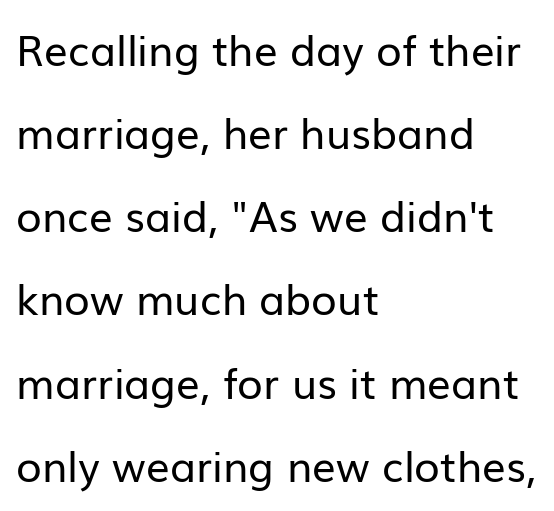
Q: Is the text bold? A: No.
Q: Is the text italic (slanted)? A: No, it is upright.
Q: Is the typeface a serif or a sans-serif typeface? A: Sans-serif.
Q: Is the text underlined? A: No.
Q: How is the paragraph aligned? A: Left-aligned.
Q: Is the spacing between letters normal or unusually wide? A: Normal.
Q: Is the spacing between lines tight, normal or loose? A: Loose.
Q: Width (condensed, normal, or wide)? A: Normal.
Q: Stroke contrast? A: Low.
Q: x-height? A: Medium.
Q: Monospaced? A: No.
